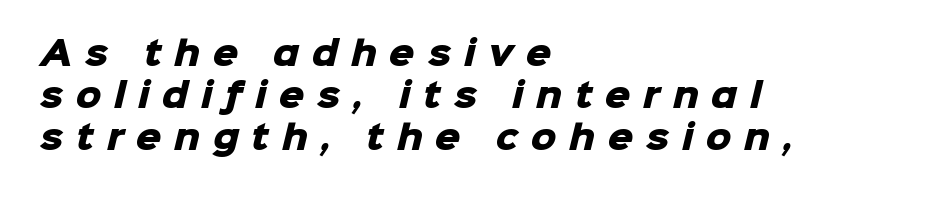
Q: Is the text bold? A: Yes.
Q: Is the typeface a serif or a sans-serif typeface? A: Sans-serif.
Q: Is the text underlined? A: No.
Q: How is the paragraph aligned? A: Left-aligned.
Q: Is the spacing between letters normal or unusually wide? A: Unusually wide.
Q: Is the spacing between lines tight, normal or loose? A: Normal.
Q: Width (condensed, normal, or wide)? A: Normal.
Q: Stroke contrast? A: Low.
Q: x-height? A: Medium.
Q: Monospaced? A: No.
